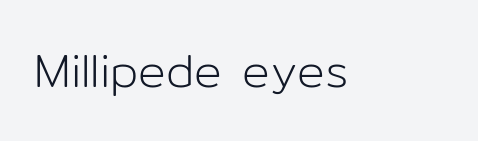
Q: Is the text bold? A: No.
Q: Is the text italic (slanted)? A: No, it is upright.
Q: Is the typeface a serif or a sans-serif typeface? A: Sans-serif.
Q: Is the text underlined? A: No.
Q: Is the spacing between letters normal or unusually wide? A: Normal.
Q: Width (condensed, normal, or wide)? A: Normal.
Q: Stroke contrast? A: Low.
Q: x-height? A: Medium.
Q: Monospaced? A: No.
